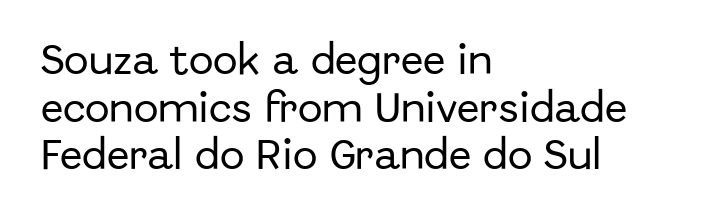
Q: Is the text italic (slanted)? A: No, it is upright.
Q: Is the typeface a serif or a sans-serif typeface? A: Sans-serif.
Q: Is the text underlined? A: No.
Q: How is the paragraph aligned? A: Left-aligned.
Q: Is the spacing between letters normal or unusually wide? A: Normal.
Q: Is the spacing between lines tight, normal or loose? A: Normal.
Q: Width (condensed, normal, or wide)? A: Normal.
Q: Stroke contrast? A: Low.
Q: x-height? A: Medium.
Q: Monospaced? A: No.
